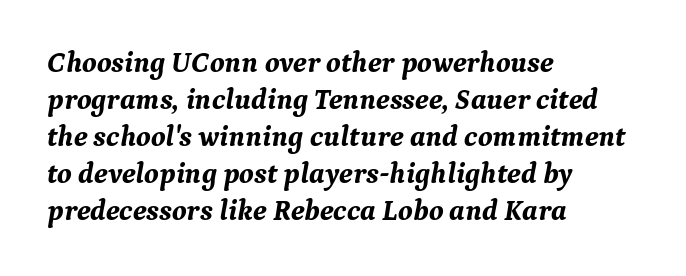
Each letter's strokes conclude with small projecting serifs. The letters advance in unequal steps, a hallmark of proportional type. The baseline area is clear. Whoever set this chose a conventional vertical rhythm. Heavy, bold letterforms. The type is set solid horizontally, with unmodified tracking.
